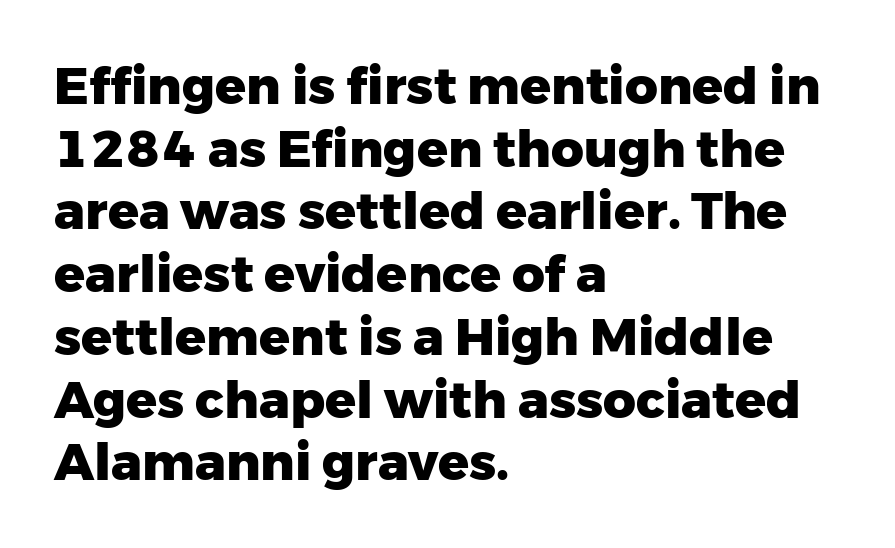
{"serif": "no", "italic": "no", "bold": "yes", "weight": "heavy", "width": "normal", "stroke_contrast": "low", "x_height": "medium", "monospaced": "no", "underline": "no", "align": "left", "line_spacing_ratio": 1.23, "letter_spacing": "normal", "letter_spacing_em": 0.0, "glyph_px": 51}
